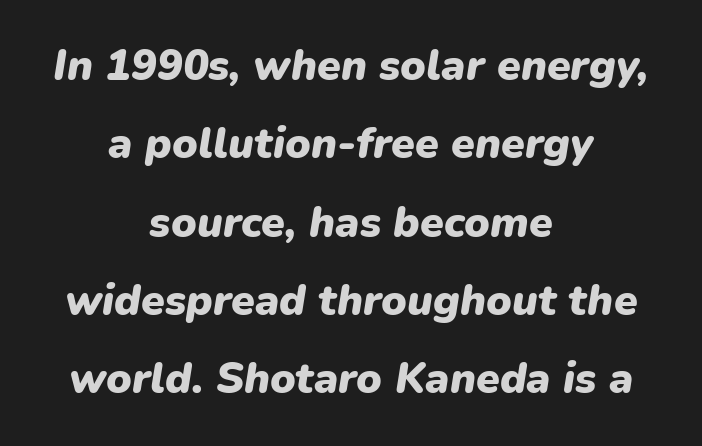
Q: Is the text bold? A: Yes.
Q: Is the text italic (slanted)? A: Yes, it leans right by about 9 degrees.
Q: Is the text underlined? A: No.
Q: How is the paragraph aligned? A: Centered.
Q: Is the spacing between letters normal or unusually wide? A: Normal.
Q: Width (condensed, normal, or wide)? A: Normal.
Q: Stroke contrast? A: Low.
Q: x-height? A: Medium.
Q: Monospaced? A: No.
